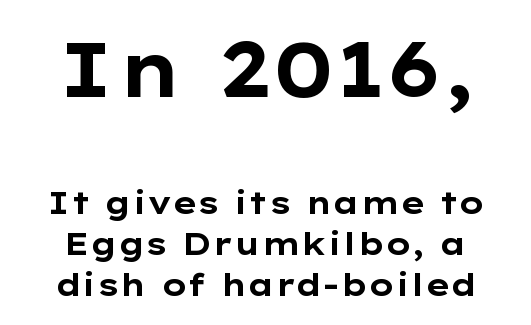
Q: Is the text bold? A: Yes.
Q: Is the text italic (slanted)? A: No, it is upright.
Q: Is the typeface a serif or a sans-serif typeface? A: Sans-serif.
Q: Is the text underlined? A: No.
Q: Is the spacing between letters normal or unusually wide? A: Normal.
Q: Is the spacing between lines tight, normal or loose? A: Normal.
Q: Which block of text is set in a larger size, the first (top) or the second (bottom)? A: The first (top) one.
Q: Width (condensed, normal, or wide)? A: Wide.
Q: Stroke contrast? A: Low.
Q: x-height? A: Medium.
Q: Monospaced? A: No.
